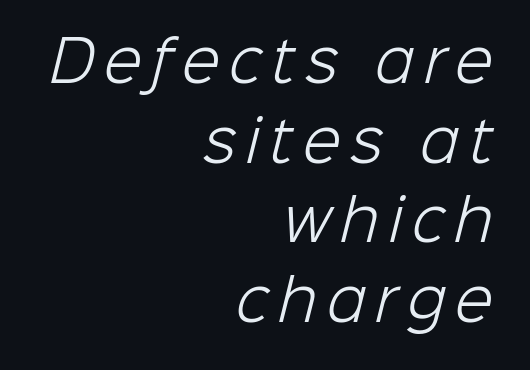
Q: Is the text bold? A: No.
Q: Is the typeface a serif or a sans-serif typeface? A: Sans-serif.
Q: Is the text underlined? A: No.
Q: How is the paragraph aligned? A: Right-aligned.
Q: Is the spacing between lines tight, normal or loose? A: Normal.
Q: Width (condensed, normal, or wide)? A: Normal.
Q: Stroke contrast? A: Low.
Q: x-height? A: Medium.
Q: Monospaced? A: No.
